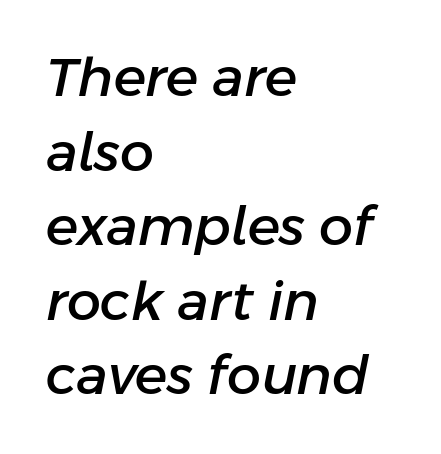
The lines in this sample share a left origin and differ only in where they stop. What's the leading like? Ordinary, nothing unusual. You could not count columns in this text — the font is proportionally spaced. Words float on clear page, feet unadorned. A typesetter would call this zero additional tracking.
